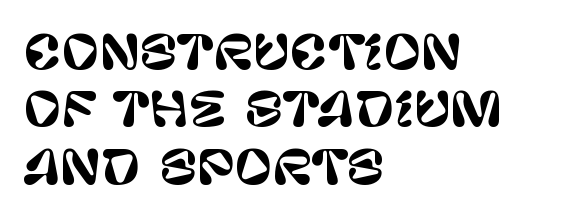
The image shows 46 px sans-serif type; set left-aligned, normal line spacing (1.25x), normal letter spacing, not underlined; low stroke contrast and a large x-height.
